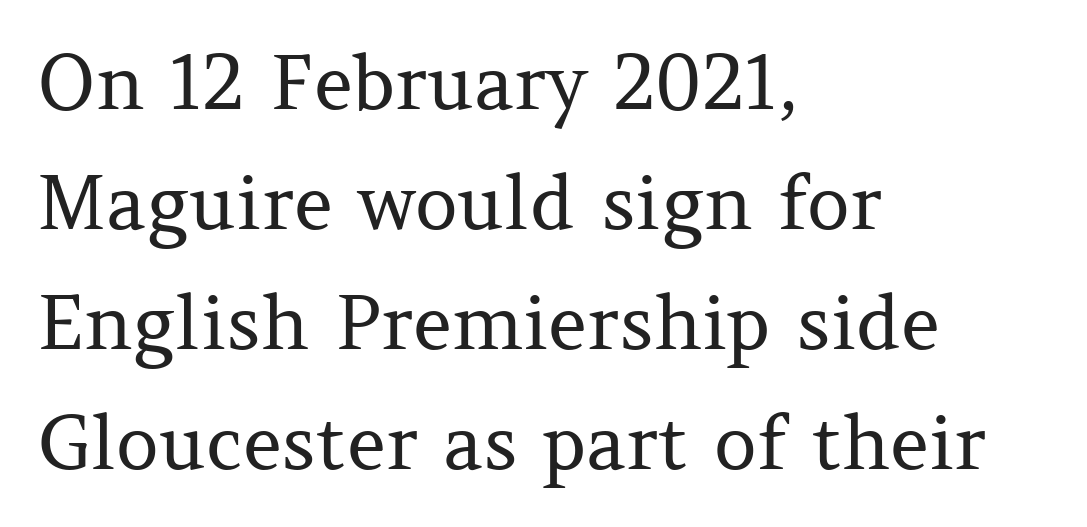
Q: Is the text bold? A: No.
Q: Is the text italic (slanted)? A: No, it is upright.
Q: Is the typeface a serif or a sans-serif typeface? A: Serif.
Q: Is the text underlined? A: No.
Q: How is the paragraph aligned? A: Left-aligned.
Q: Is the spacing between letters normal or unusually wide? A: Normal.
Q: Is the spacing between lines tight, normal or loose? A: Normal.
Q: Width (condensed, normal, or wide)? A: Normal.
Q: Stroke contrast? A: Medium.
Q: x-height? A: Medium.
Q: Monospaced? A: No.
